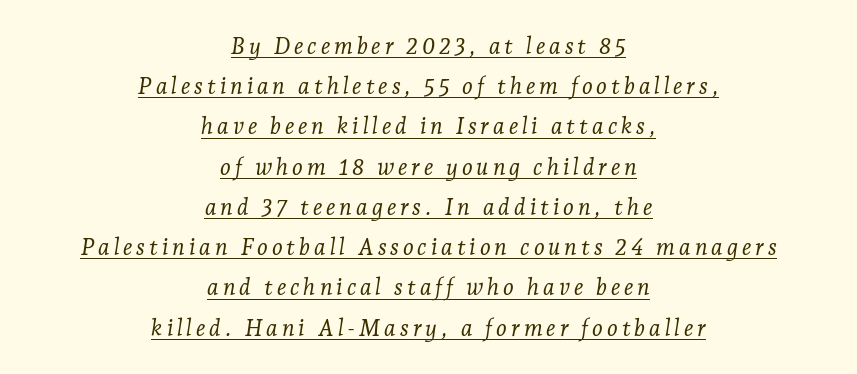
{"italic": "yes", "lean": "right", "slant_degrees": 7, "bold": "no", "underline": "yes", "align": "center", "line_spacing_ratio": 1.75, "glyph_px": 23}
